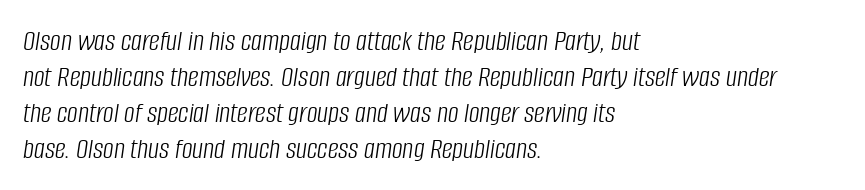
This sample has the flowing, uneven cadence of proportional lettering. An italicized treatment has been applied to the whole sample. The letters look calm and open, with moderate or lighter stems. The gaps between neighbouring characters are ordinary and unremarkable. The ragged edge is on the right, which tells us the setting is flush left. Lines of text with bare space underneath.
